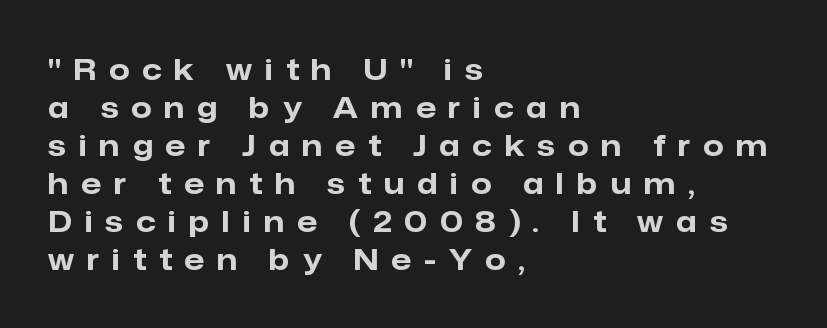
The image shows 29 px bold sans-serif type, upright; set left-aligned, normal line spacing (1.31x), unusually wide letter spacing (+0.45 em), not underlined; low stroke contrast and a medium x-height.
